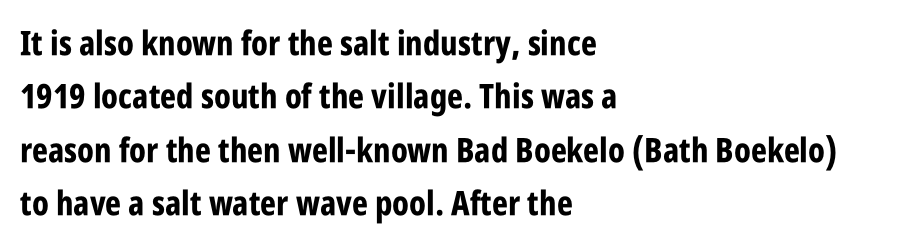
The rendering keeps characters at their native spacing. Left-aligned paragraph, ragged on the right. Do the characters align in a grid? No, the font is proportional. Rows of type keep a routine distance in the vertical direction.
